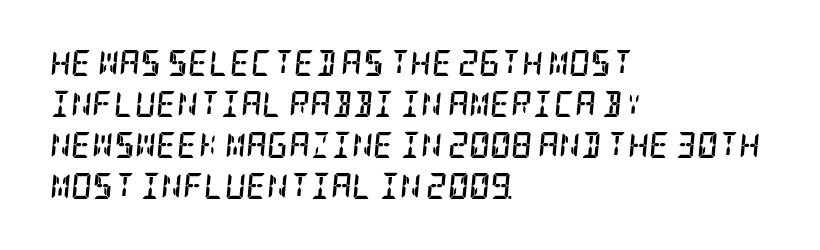
Q: Is the text bold? A: Yes.
Q: Is the text italic (slanted)? A: Yes, it leans right by about 5 degrees.
Q: Is the text underlined? A: No.
Q: How is the paragraph aligned? A: Left-aligned.
Q: Is the spacing between letters normal or unusually wide? A: Normal.
Q: Is the spacing between lines tight, normal or loose? A: Normal.
